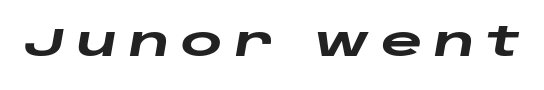
Plenty of ink on the page — the face is bold. Tracking here is generous; glyphs stand well apart from one another. The font's italic variant was chosen for this text. Do the characters align in a grid? No, the font is proportional.
